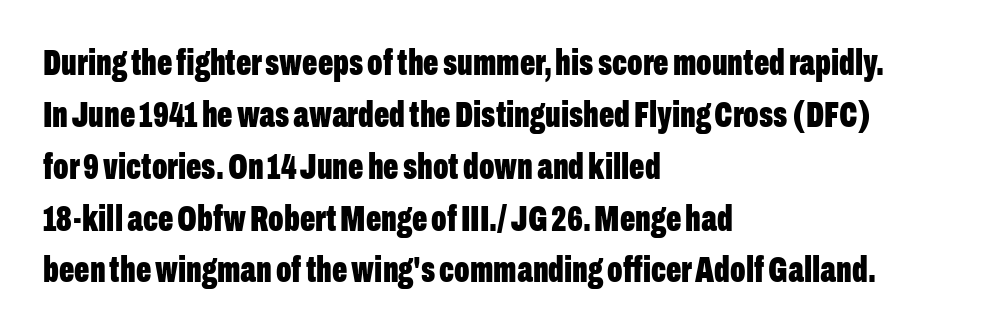
The image shows 36 px bold, condensed sans-serif type, upright; set left-aligned, normal line spacing (1.44x), normal letter spacing, not underlined; low stroke contrast and a medium x-height.
